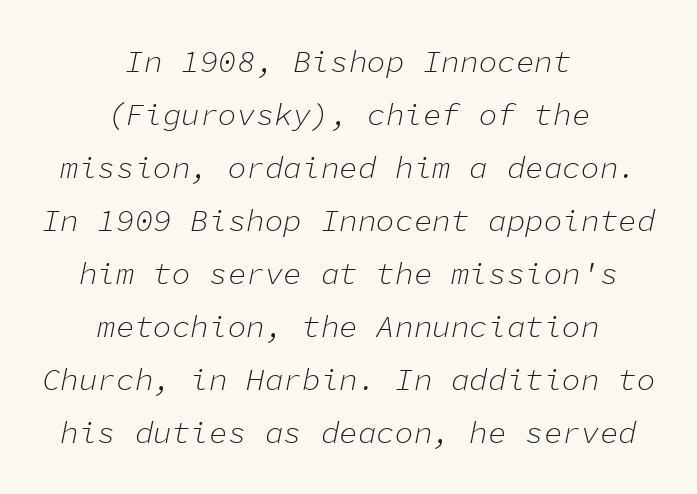
The rendering uses typewriter-style spacing with identical character cells. Letter spacing: default. Weight class: somewhere from thin through regular. Every character sits at an angle, as italics do. Unmarked baselines from the first word to the last. The compositor balanced each line on the midline.
